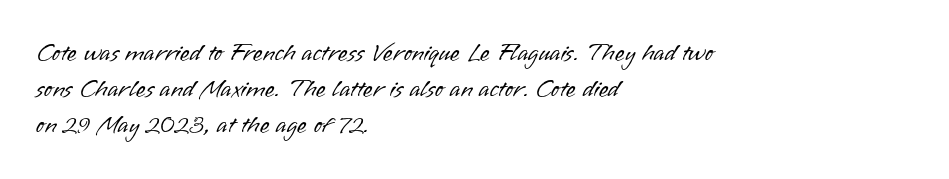
The rendering anchors every line to the left-hand side. Words appear dense and cohesive because spacing is normal. Does the leading feel generous? No, just average. A quiet, ordinary-to-light weight characterises the typeface.
